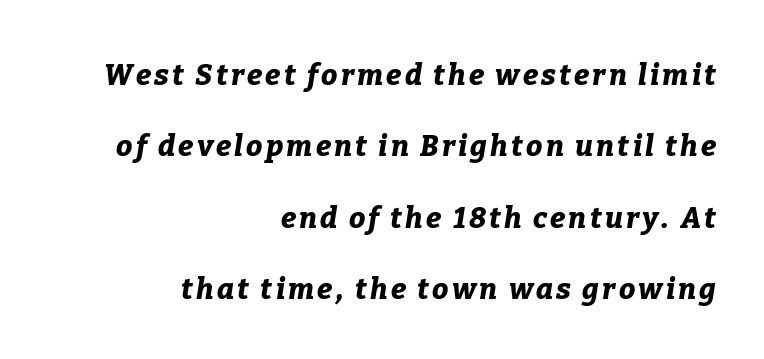
Bare-footed words on every line. This sample has the flowing, uneven cadence of proportional lettering. If you drew a ruler down the right edge, every line would touch it. This sample trades compactness for vertical openness between lines.
